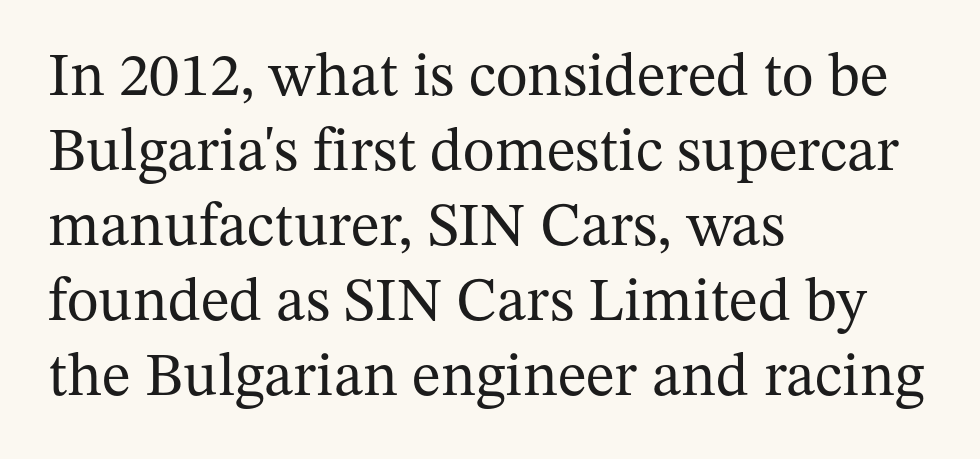
{"serif": "yes", "italic": "no", "bold": "no", "weight": "regular", "width": "normal", "stroke_contrast": "medium", "x_height": "medium", "monospaced": "no", "underline": "no", "align": "left", "line_spacing_ratio": 1.23, "letter_spacing": "normal", "letter_spacing_em": 0.0, "glyph_px": 61}
